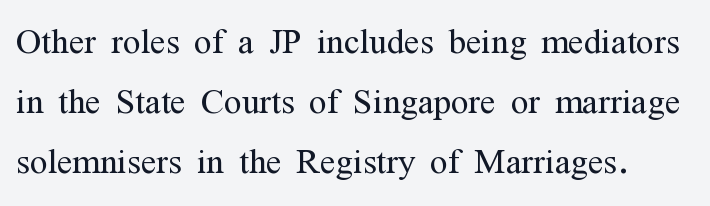
The image shows 46 px light, condensed serif type, upright; set normal line spacing (1.3x), normal letter spacing, not underlined; medium stroke contrast and a medium x-height.
